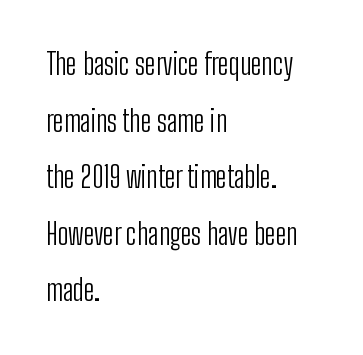
Q: Is the text bold? A: No.
Q: Is the text italic (slanted)? A: No, it is upright.
Q: Is the typeface a serif or a sans-serif typeface? A: Sans-serif.
Q: Is the text underlined? A: No.
Q: How is the paragraph aligned? A: Left-aligned.
Q: Is the spacing between letters normal or unusually wide? A: Normal.
Q: Is the spacing between lines tight, normal or loose? A: Loose.
Q: Width (condensed, normal, or wide)? A: Condensed.
Q: Stroke contrast? A: Low.
Q: x-height? A: Medium.
Q: Monospaced? A: No.
